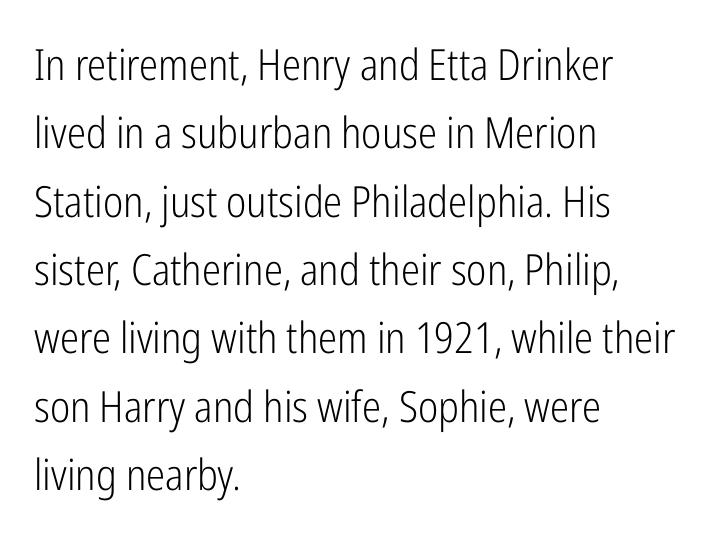
Q: Is the text bold? A: No.
Q: Is the text italic (slanted)? A: No, it is upright.
Q: Is the typeface a serif or a sans-serif typeface? A: Sans-serif.
Q: Is the text underlined? A: No.
Q: How is the paragraph aligned? A: Left-aligned.
Q: Is the spacing between letters normal or unusually wide? A: Normal.
Q: Is the spacing between lines tight, normal or loose? A: Normal.
Q: Width (condensed, normal, or wide)? A: Condensed.
Q: Stroke contrast? A: Low.
Q: x-height? A: Medium.
Q: Monospaced? A: No.
